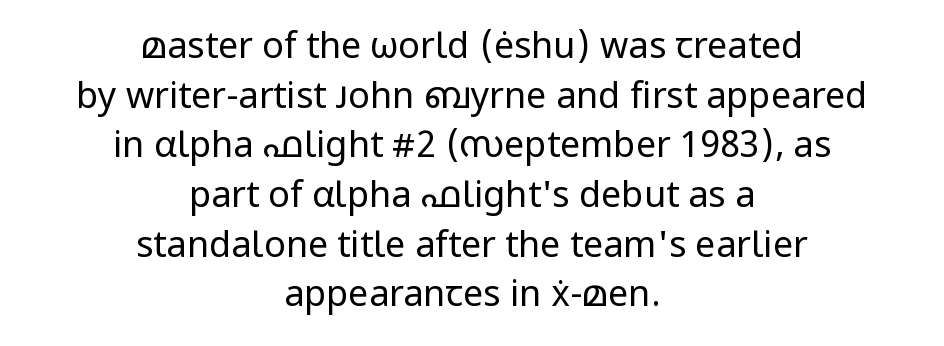
The image shows 36 px regular-weight sans-serif type, upright; set centered, normal line spacing (1.38x), normal letter spacing, not underlined; low stroke contrast and a medium x-height.
